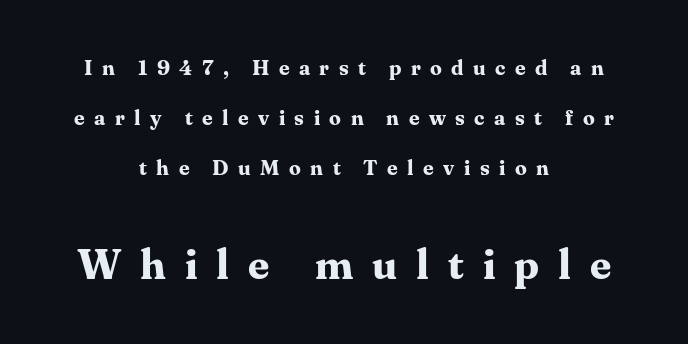
Q: Is the text bold? A: Yes.
Q: Is the text italic (slanted)? A: No, it is upright.
Q: Is the typeface a serif or a sans-serif typeface? A: Serif.
Q: Is the text underlined? A: No.
Q: How is the paragraph aligned? A: Centered.
Q: Is the spacing between letters normal or unusually wide? A: Unusually wide.
Q: Is the spacing between lines tight, normal or loose? A: Loose.
Q: Which block of text is set in a larger size, the first (top) or the second (bottom)? A: The second (bottom) one.
Q: Width (condensed, normal, or wide)? A: Normal.
Q: Stroke contrast? A: Medium.
Q: x-height? A: Medium.
Q: Monospaced? A: No.
